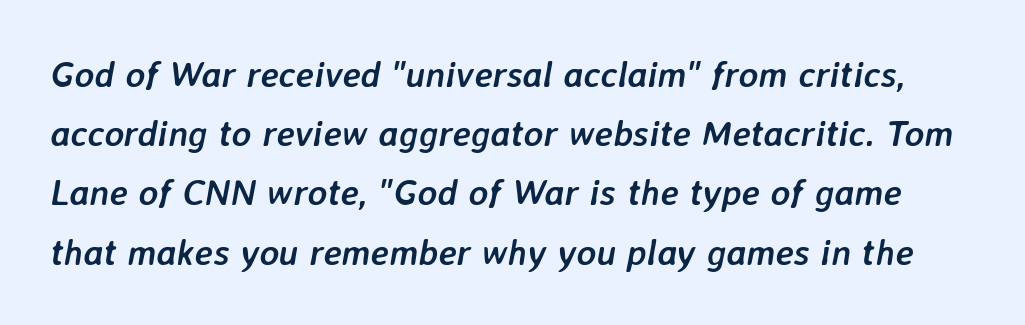
Descender tails drop into unmarked territory. Leading matches the norm, producing a regular column. Italic? Definitely — the glyphs are oblique. Inter-character spacing is left at the font's built-in metrics. Looks like regular typesetting: each glyph gets only the width it needs. The characters look thick and weighty, a clear bold.
